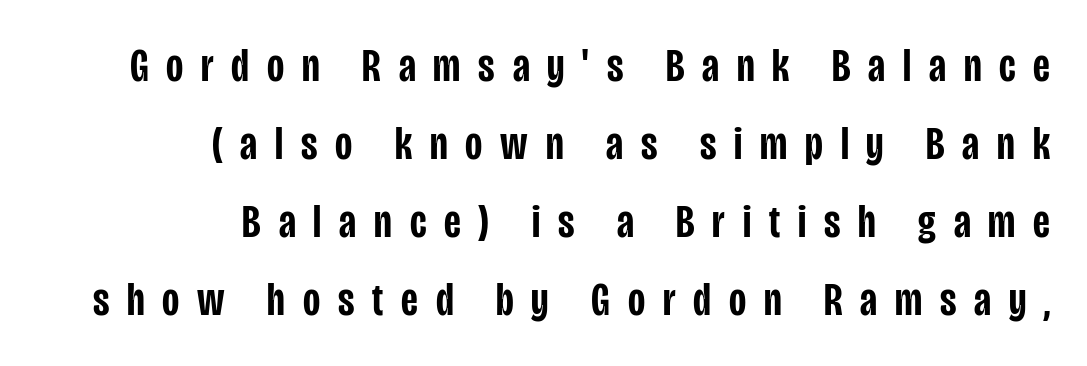
Q: Is the text bold? A: Semi-bold.
Q: Is the text italic (slanted)? A: No, it is upright.
Q: Is the typeface a serif or a sans-serif typeface? A: Sans-serif.
Q: Is the text underlined? A: No.
Q: How is the paragraph aligned? A: Right-aligned.
Q: Is the spacing between letters normal or unusually wide? A: Unusually wide.
Q: Is the spacing between lines tight, normal or loose? A: Normal.
Q: Width (condensed, normal, or wide)? A: Condensed.
Q: Stroke contrast? A: Low.
Q: x-height? A: Large.
Q: Monospaced? A: No.
